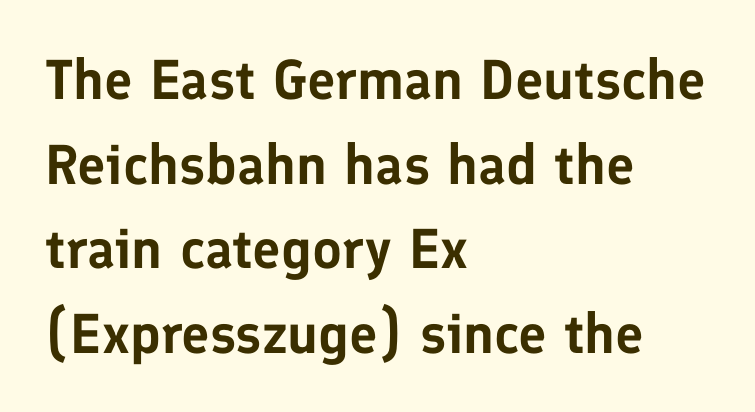
{"serif": "no", "italic": "no", "width": "normal", "stroke_contrast": "low", "x_height": "medium", "monospaced": "no", "underline": "no", "align": "left", "line_spacing": "normal", "line_spacing_ratio": 1.51, "letter_spacing": "normal", "letter_spacing_em": 0.0, "glyph_px": 56}
